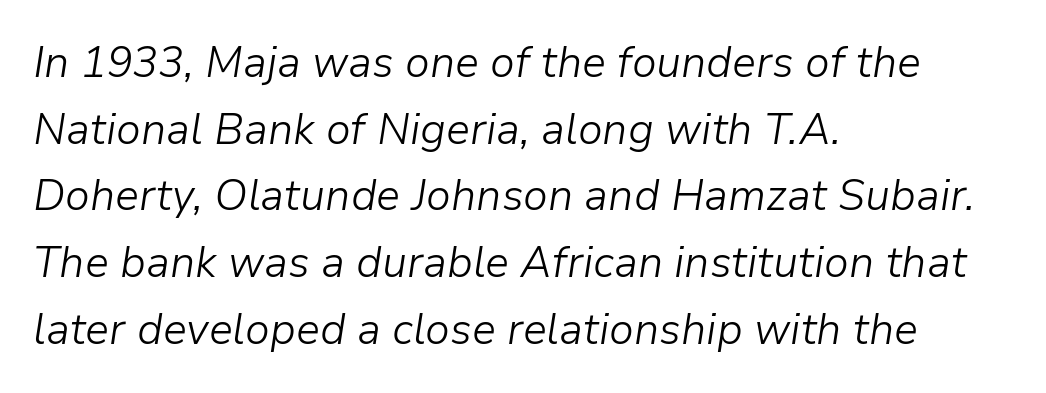
Q: Is the text bold? A: No.
Q: Is the text italic (slanted)? A: Yes, it leans right by about 9 degrees.
Q: Is the text underlined? A: No.
Q: How is the paragraph aligned? A: Left-aligned.
Q: Is the spacing between letters normal or unusually wide? A: Normal.
Q: Is the spacing between lines tight, normal or loose? A: Normal.
Q: Width (condensed, normal, or wide)? A: Normal.
Q: Stroke contrast? A: Low.
Q: x-height? A: Medium.
Q: Monospaced? A: No.
